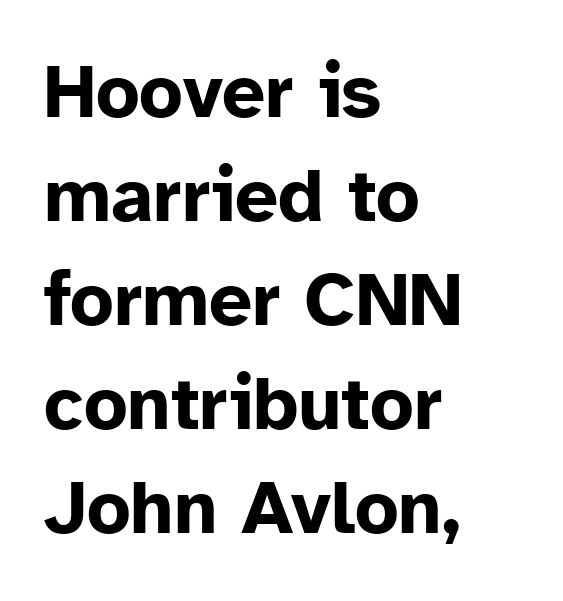
Q: Is the text bold? A: Yes.
Q: Is the text italic (slanted)? A: No, it is upright.
Q: Is the typeface a serif or a sans-serif typeface? A: Sans-serif.
Q: Is the text underlined? A: No.
Q: How is the paragraph aligned? A: Left-aligned.
Q: Is the spacing between letters normal or unusually wide? A: Normal.
Q: Is the spacing between lines tight, normal or loose? A: Normal.
Q: Width (condensed, normal, or wide)? A: Normal.
Q: Stroke contrast? A: Low.
Q: x-height? A: Medium.
Q: Monospaced? A: No.
